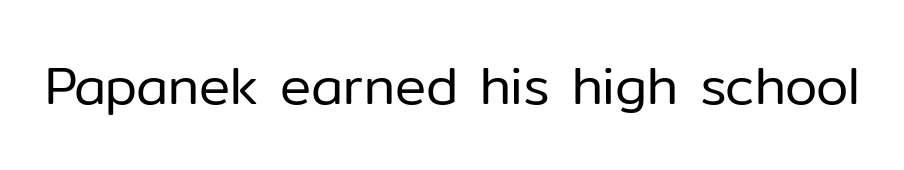
Q: Is the text bold? A: No.
Q: Is the text italic (slanted)? A: No, it is upright.
Q: Is the typeface a serif or a sans-serif typeface? A: Sans-serif.
Q: Is the text underlined? A: No.
Q: Is the spacing between letters normal or unusually wide? A: Normal.
Q: Width (condensed, normal, or wide)? A: Normal.
Q: Stroke contrast? A: Low.
Q: x-height? A: Medium.
Q: Monospaced? A: No.
